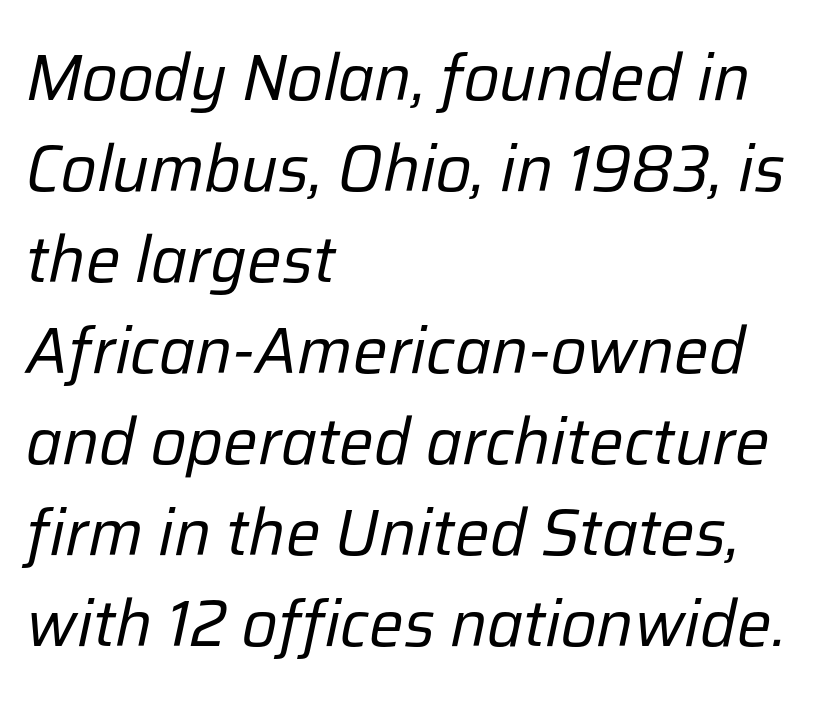
Bare-footed words on every line. In terms of posture, this sample is oblique. The lines in this sample share a left origin and differ only in where they stop. Standard letterfit; no display-style spreading of the glyphs.
